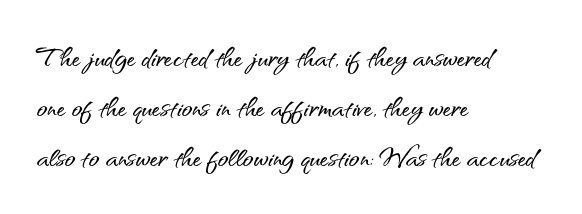
{"serif": "no", "width": "normal", "stroke_contrast": "medium", "x_height": "small", "monospaced": "no", "underline": "no", "align": "left", "line_spacing": "normal", "line_spacing_ratio": 1.43, "letter_spacing": "normal", "letter_spacing_em": 0.0, "glyph_px": 35}
